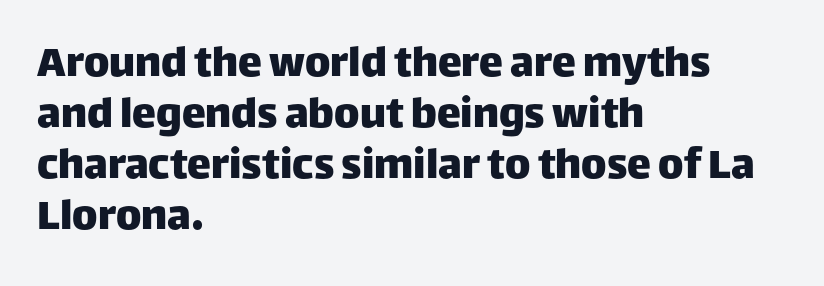
Q: Is the text italic (slanted)? A: No, it is upright.
Q: Is the typeface a serif or a sans-serif typeface? A: Sans-serif.
Q: Is the text underlined? A: No.
Q: How is the paragraph aligned? A: Left-aligned.
Q: Is the spacing between letters normal or unusually wide? A: Normal.
Q: Is the spacing between lines tight, normal or loose? A: Tight.
Q: Width (condensed, normal, or wide)? A: Normal.
Q: Stroke contrast? A: Low.
Q: x-height? A: Large.
Q: Monospaced? A: No.
